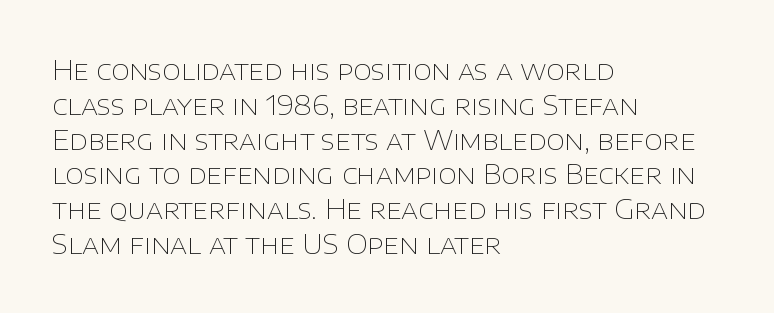
Q: Is the text bold? A: No.
Q: Is the text italic (slanted)? A: No, it is upright.
Q: Is the text underlined? A: No.
Q: How is the paragraph aligned? A: Left-aligned.
Q: Is the spacing between letters normal or unusually wide? A: Normal.
Q: Is the spacing between lines tight, normal or loose? A: Normal.
